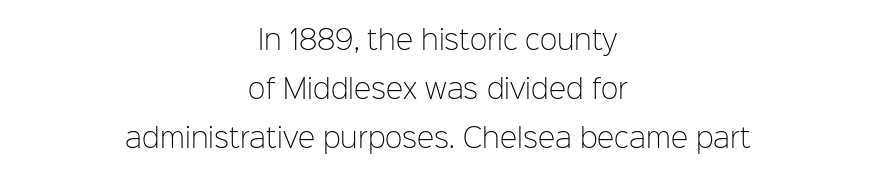
The image shows 26 px text type, upright; set centered, line spacing 1.88x, normal letter spacing, not underlined.
